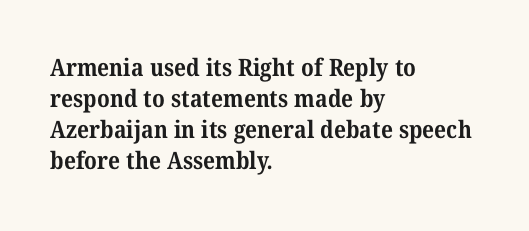
As a designer I'd log this as weight 700, bold. Short note: letters normally spaced. Leftover space on each line is placed entirely after the last word. The rendering uses a moderate line-height, typical for paragraphs. Unmarked baselines from the first word to the last.
